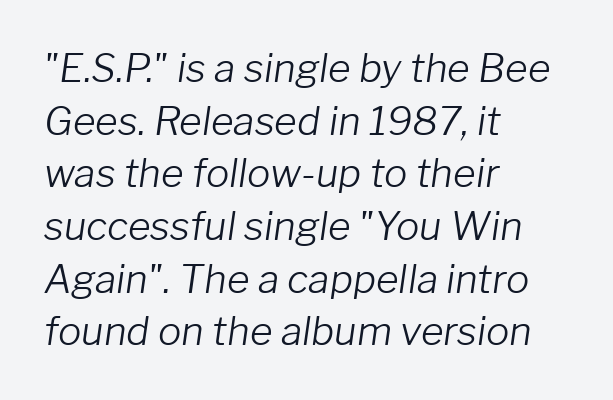
{"italic": "yes", "lean": "right", "slant_degrees": 8, "bold": "no", "weight": "light", "width": "normal", "stroke_contrast": "low", "x_height": "medium", "monospaced": "no", "underline": "no", "align": "left", "line_spacing": "normal", "line_spacing_ratio": 1.35, "letter_spacing": "normal", "letter_spacing_em": 0.0, "glyph_px": 39}
